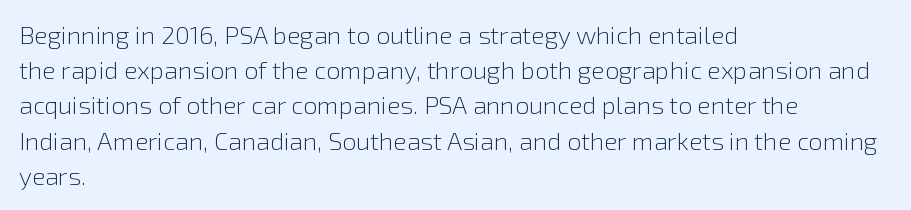
The image shows 25 px text type, upright; set left-aligned, normal line spacing (1.41x), normal letter spacing, not underlined.
